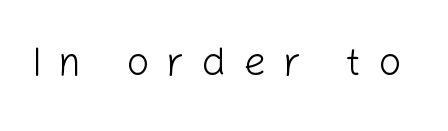
{"serif": "no", "italic": "no", "bold": "no", "weight": "light", "width": "normal", "stroke_contrast": "low", "x_height": "medium", "monospaced": "no", "underline": "no", "letter_spacing": "wide", "letter_spacing_em": 0.43, "glyph_px": 40}
